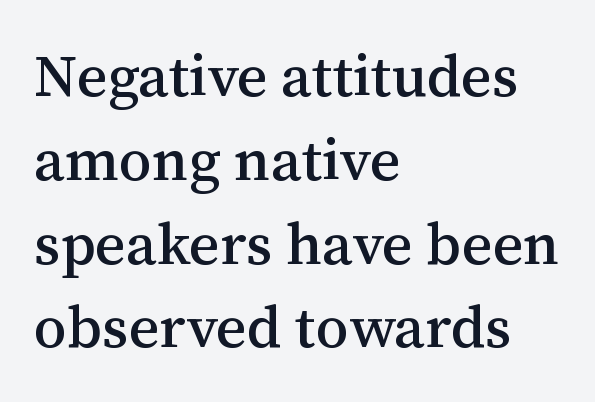
The image shows 59 px serif type, upright; set left-aligned, normal line spacing (1.42x), normal letter spacing, not underlined; medium stroke contrast and a medium x-height.
